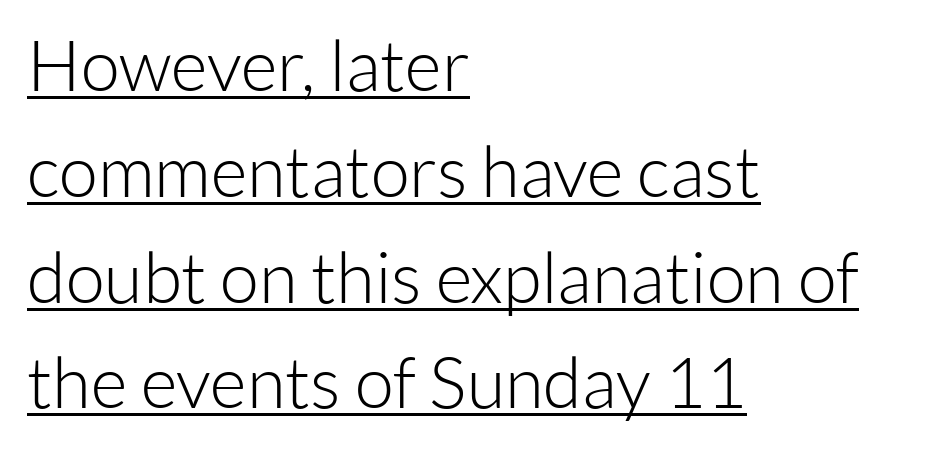
{"serif": "no", "italic": "no", "bold": "no", "weight": "light", "width": "normal", "stroke_contrast": "low", "x_height": "medium", "monospaced": "no", "underline": "yes", "align": "left", "line_spacing": "normal", "line_spacing_ratio": 1.49, "letter_spacing": "normal", "letter_spacing_em": 0.0, "glyph_px": 71}
